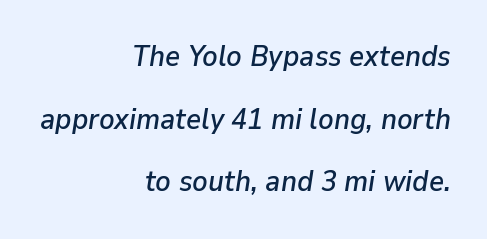
Short and long lines alike share a common ending point at right. Each row of text sits above clean, open space. The letters are slanted; this is an italic face. The passage shown is typed in a proportional face where columns would drift.
